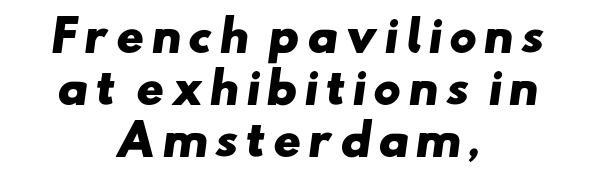
The image shows 42 px heavy, wide sans-serif type; set centered, line spacing 1.24x, not underlined; low stroke contrast and a small x-height.
